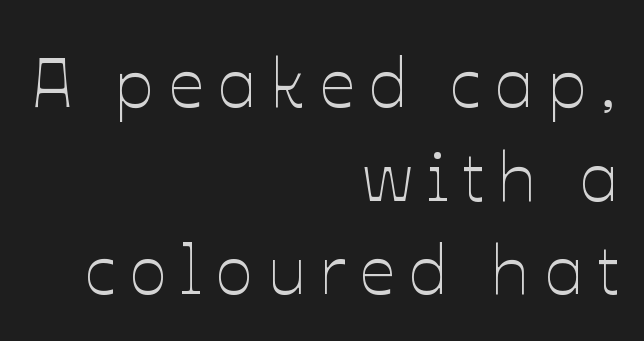
The area under the type is left untouched. Nothing heavy about these letters — not bold at all. You can tell it's not italic because the verticals are truly vertical. Each new line begins a customary step beneath the previous one.
